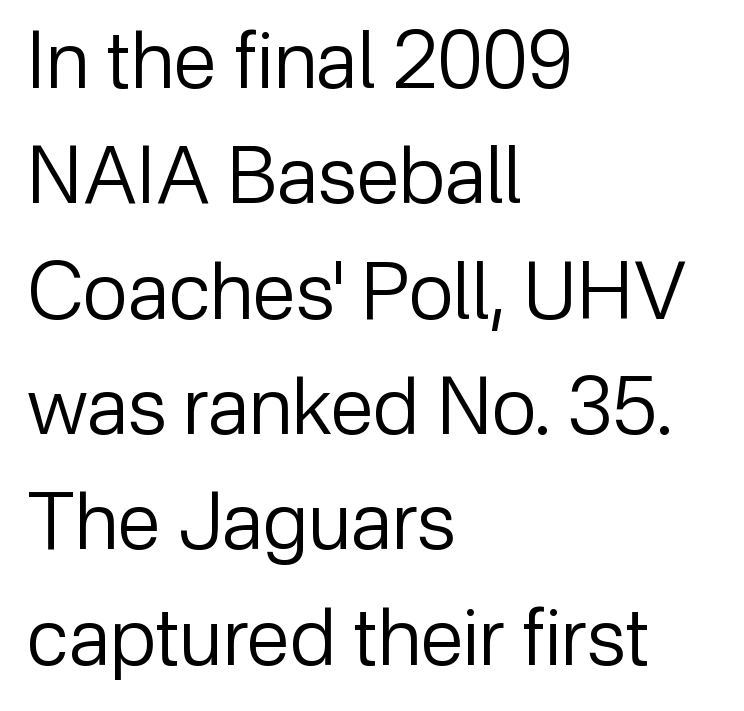
The image shows 79 px regular-weight sans-serif type, upright; set left-aligned, normal line spacing (1.46x), normal letter spacing, not underlined; low stroke contrast and a medium x-height.
